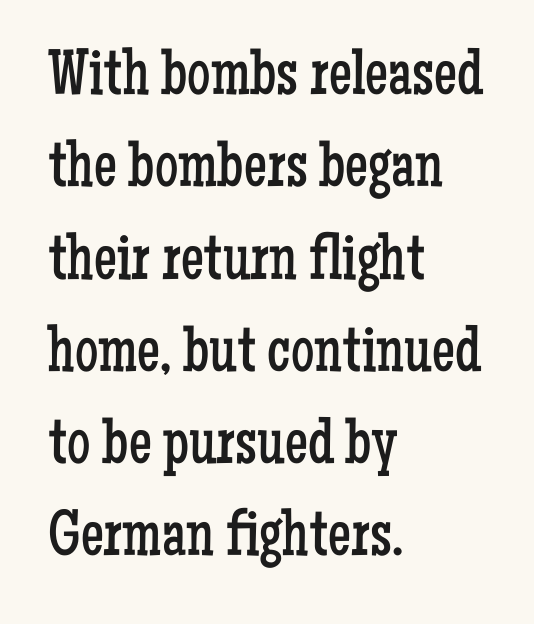
Q: Is the text bold? A: No.
Q: Is the text italic (slanted)? A: No, it is upright.
Q: Is the typeface a serif or a sans-serif typeface? A: Serif.
Q: Is the text underlined? A: No.
Q: How is the paragraph aligned? A: Left-aligned.
Q: Is the spacing between letters normal or unusually wide? A: Normal.
Q: Is the spacing between lines tight, normal or loose? A: Normal.
Q: Width (condensed, normal, or wide)? A: Condensed.
Q: Stroke contrast? A: Low.
Q: x-height? A: Medium.
Q: Monospaced? A: No.
